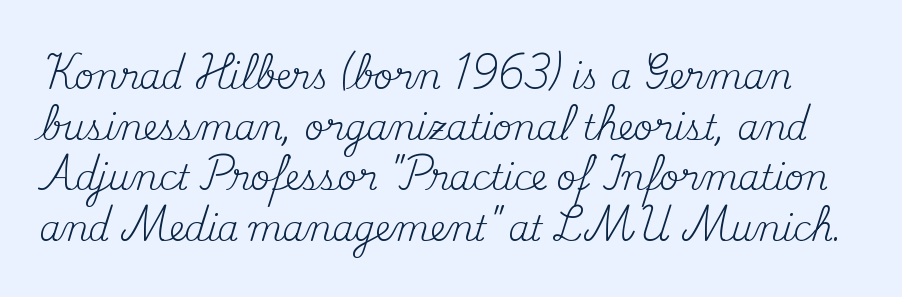
Is this a sans? No — the strokes have serifs. Compared with typical paragraphs, the rows here are spaced about the same. The font is comparable to plain body text, perhaps lighter. This sample has the flowing, uneven cadence of proportional lettering. Descenders are the only things crossing below the line.
